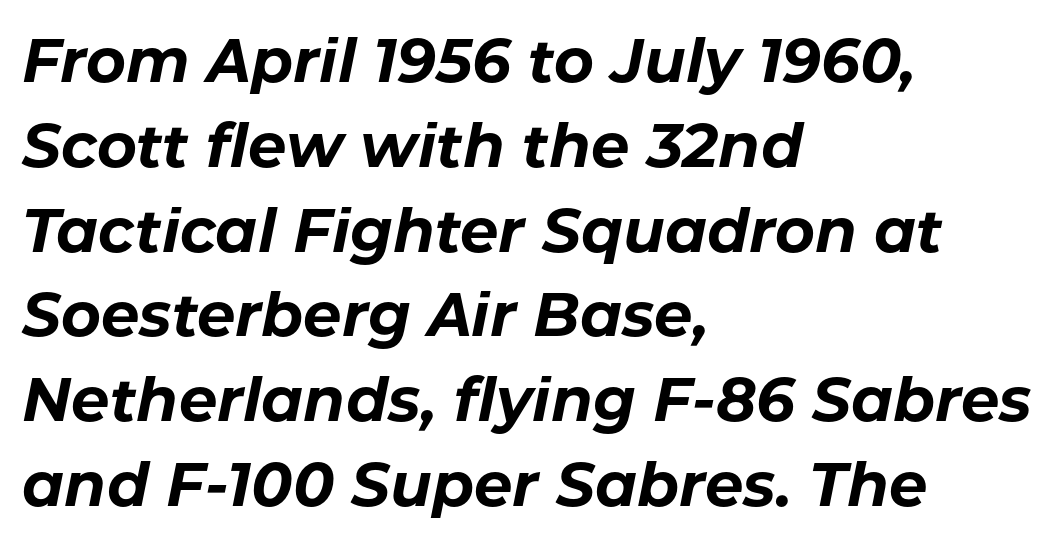
{"italic": "yes", "lean": "right", "slant_degrees": 11, "bold": "yes", "weight": "bold", "width": "normal", "stroke_contrast": "low", "x_height": "medium", "monospaced": "no", "underline": "no", "align": "left", "line_spacing": "normal", "line_spacing_ratio": 1.39, "letter_spacing": "normal", "letter_spacing_em": 0.0, "glyph_px": 61}
